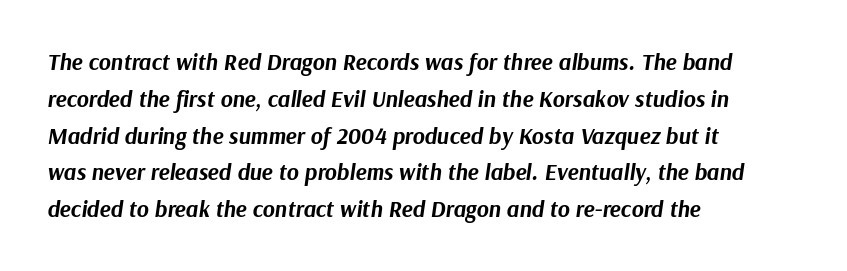
{"italic": "yes", "lean": "right", "slant_degrees": 9, "bold": "yes", "underline": "no", "align": "left", "line_spacing": "normal", "line_spacing_ratio": 1.6, "letter_spacing": "normal", "letter_spacing_em": 0.0, "glyph_px": 23}
